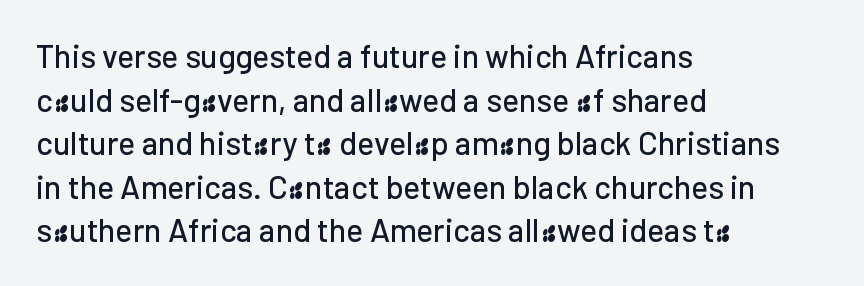
Q: Is the text italic (slanted)? A: No, it is upright.
Q: Is the typeface a serif or a sans-serif typeface? A: Sans-serif.
Q: Is the text underlined? A: No.
Q: How is the paragraph aligned? A: Left-aligned.
Q: Is the spacing between letters normal or unusually wide? A: Normal.
Q: Is the spacing between lines tight, normal or loose? A: Normal.
Q: Width (condensed, normal, or wide)? A: Normal.
Q: Stroke contrast? A: Low.
Q: x-height? A: Medium.
Q: Monospaced? A: No.
